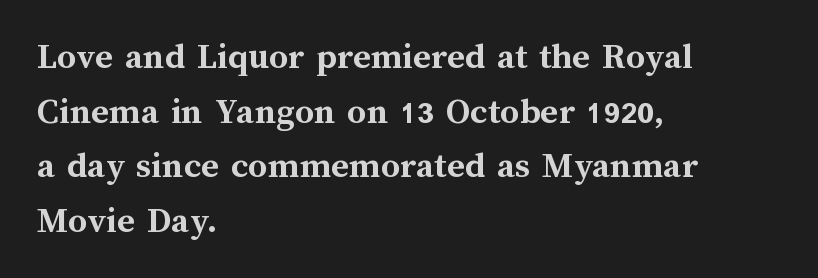
The image shows 38 px semibold type, upright; set left-aligned, normal line spacing (1.44x), normal letter spacing, not underlined; medium stroke contrast and a medium x-height.
